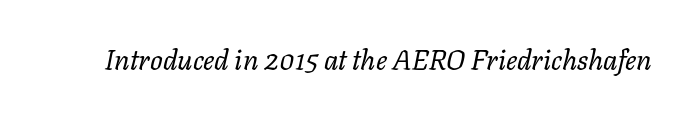
{"italic": "yes", "lean": "right", "slant_degrees": 11, "bold": "no", "weight": "regular", "width": "normal", "stroke_contrast": "low", "x_height": "medium", "monospaced": "no", "underline": "no", "letter_spacing": "normal", "letter_spacing_em": 0.0, "glyph_px": 28}
